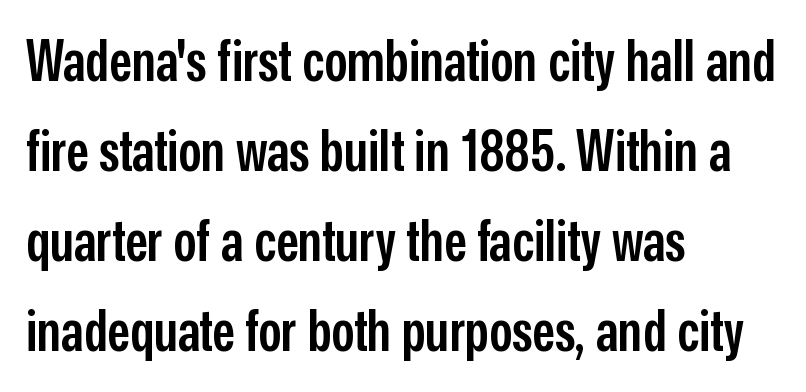
The image shows 57 px semibold, condensed sans-serif type, upright; set left-aligned, normal line spacing (1.58x), normal letter spacing, not underlined; low stroke contrast and a medium x-height.
